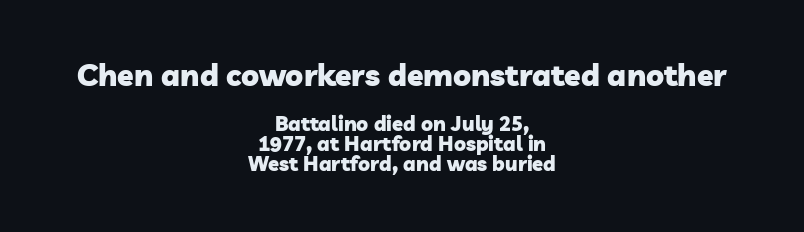
The image shows 30 px heavy sans-serif type; set centered, tight line spacing (1.02x), normal letter spacing, not underlined; the first (top) block is 1.5x larger; low stroke contrast and a medium x-height.
